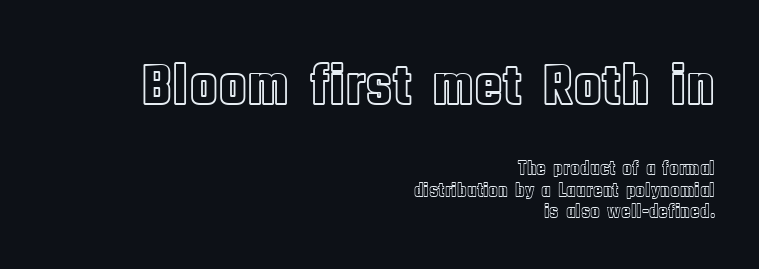
{"italic": "no", "width": "condensed", "x_height": "large", "monospaced": "no", "underline": "no", "align": "right", "line_spacing": "tight", "line_spacing_ratio": 1.07, "letter_spacing": "normal", "letter_spacing_em": 0.0, "larger_block": "first", "size_ratio": 2.95, "glyph_px": 59}
